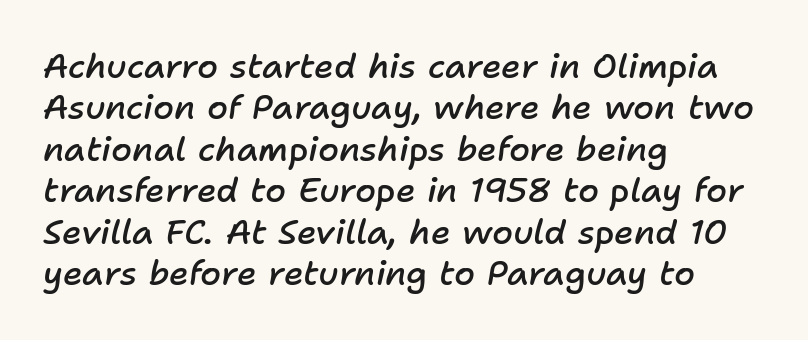
Visually the block forms a straight wall on the left and a jagged coastline on the right. The letters advance in unequal steps, a hallmark of proportional type. Tracking here is standard; glyphs follow each other at the usual distance. It's the slanting kind of type.
